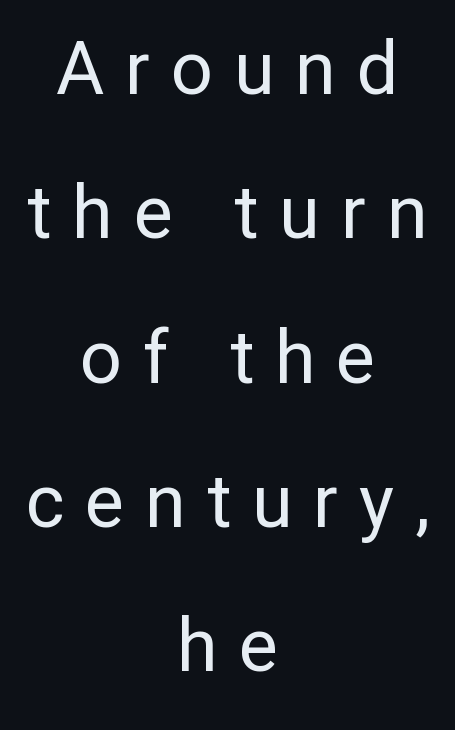
The typeface chosen for these lines omits serifs. This is not heavy type; no bold has been used. The strip under each line holds only bare page. Character widths vary here, with narrow letters taking less room than wide ones. Spacing between characters has been opened up far beyond the box default. Reading down the column, the eye jumps a long way to each next line.
